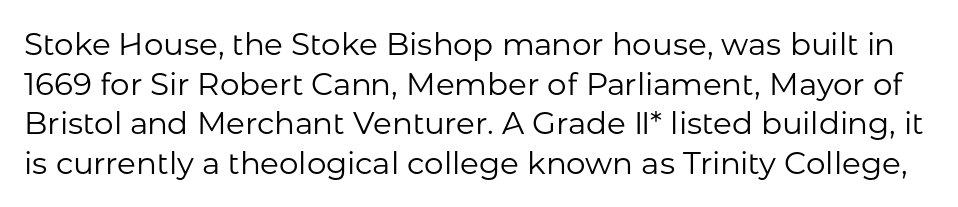
{"serif": "no", "italic": "no", "bold": "no", "weight": "regular", "width": "normal", "stroke_contrast": "low", "x_height": "medium", "monospaced": "no", "underline": "no", "line_spacing": "normal", "line_spacing_ratio": 1.28, "letter_spacing": "normal", "letter_spacing_em": 0.0, "glyph_px": 31}
